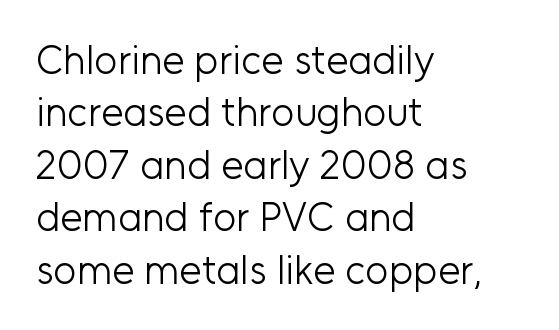
The image shows 40 px light sans-serif type, upright; set left-aligned, normal line spacing (1.31x), normal letter spacing, not underlined; low stroke contrast and a medium x-height.
